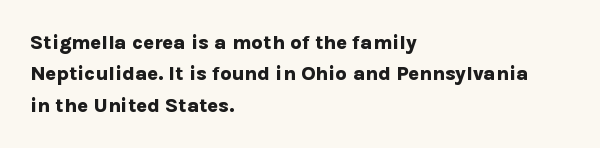
The image shows 20 px bold type, upright; set left-aligned, normal line spacing (1.57x), normal letter spacing, not underlined.
